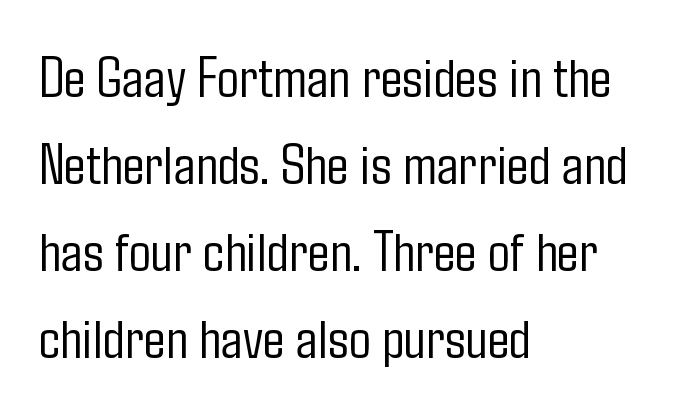
Q: Is the text bold? A: No.
Q: Is the text italic (slanted)? A: No, it is upright.
Q: Is the typeface a serif or a sans-serif typeface? A: Sans-serif.
Q: Is the text underlined? A: No.
Q: How is the paragraph aligned? A: Left-aligned.
Q: Is the spacing between letters normal or unusually wide? A: Normal.
Q: Is the spacing between lines tight, normal or loose? A: Normal.
Q: Width (condensed, normal, or wide)? A: Condensed.
Q: Stroke contrast? A: Low.
Q: x-height? A: Medium.
Q: Monospaced? A: No.
